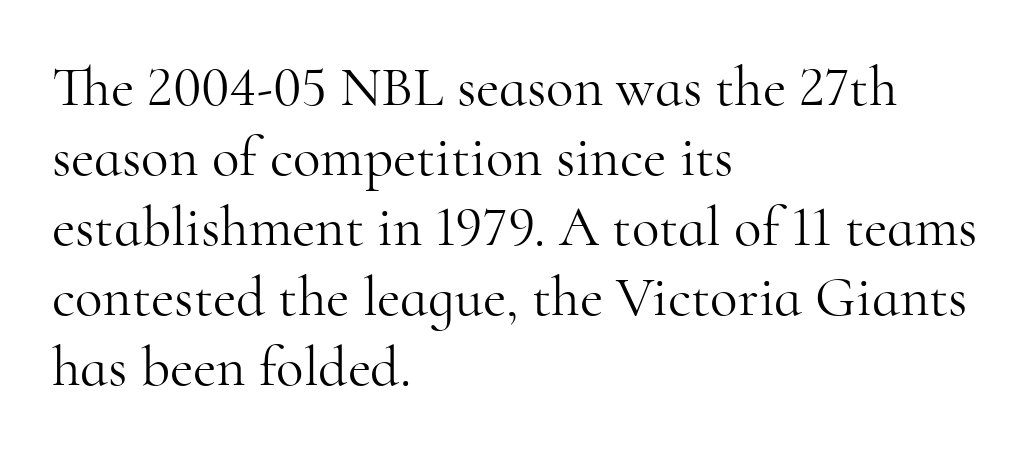
Q: Is the text bold? A: No.
Q: Is the text italic (slanted)? A: No, it is upright.
Q: Is the typeface a serif or a sans-serif typeface? A: Serif.
Q: Is the text underlined? A: No.
Q: How is the paragraph aligned? A: Left-aligned.
Q: Is the spacing between letters normal or unusually wide? A: Normal.
Q: Width (condensed, normal, or wide)? A: Normal.
Q: Stroke contrast? A: High.
Q: x-height? A: Small.
Q: Monospaced? A: No.
